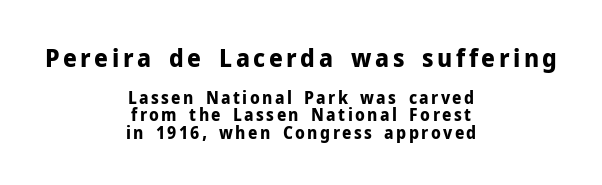
Which chunk is bigger? The first one — the top block dwarfs the bottom. The space beneath each line is pristine and unruled. The font is running at its bold setting. This rendering uses center alignment, leaving both contours irregular but symmetric.
